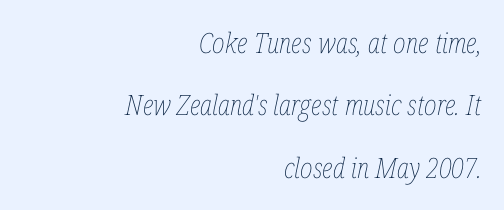
Q: Is the text bold? A: No.
Q: Is the text italic (slanted)? A: Yes, it leans right by about 12 degrees.
Q: Is the text underlined? A: No.
Q: How is the paragraph aligned? A: Right-aligned.
Q: Is the spacing between letters normal or unusually wide? A: Normal.
Q: Is the spacing between lines tight, normal or loose? A: Loose.
Q: Width (condensed, normal, or wide)? A: Condensed.
Q: Stroke contrast? A: Low.
Q: x-height? A: Medium.
Q: Monospaced? A: No.
